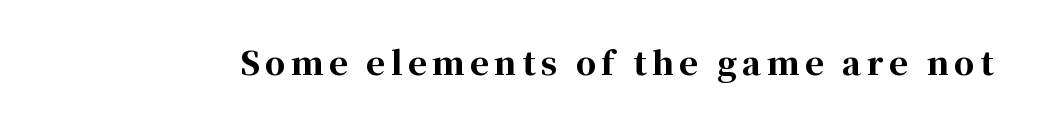
Q: Is the text bold? A: Yes.
Q: Is the text italic (slanted)? A: No, it is upright.
Q: Is the typeface a serif or a sans-serif typeface? A: Serif.
Q: Is the text underlined? A: No.
Q: Width (condensed, normal, or wide)? A: Normal.
Q: Stroke contrast? A: High.
Q: x-height? A: Medium.
Q: Monospaced? A: No.
